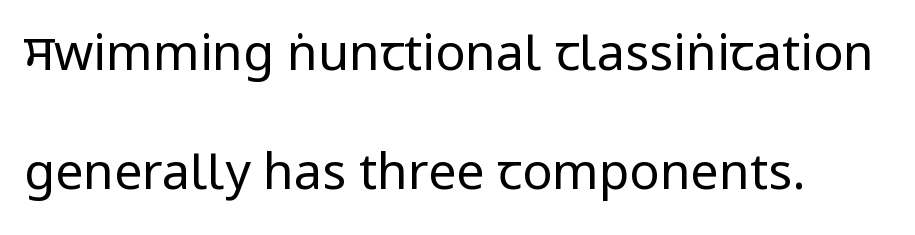
{"serif": "no", "italic": "no", "bold": "no", "weight": "regular", "width": "condensed", "stroke_contrast": "low", "x_height": "large", "monospaced": "no", "underline": "no", "line_spacing": "loose", "line_spacing_ratio": 2.39, "letter_spacing": "normal", "letter_spacing_em": 0.0, "glyph_px": 50}
